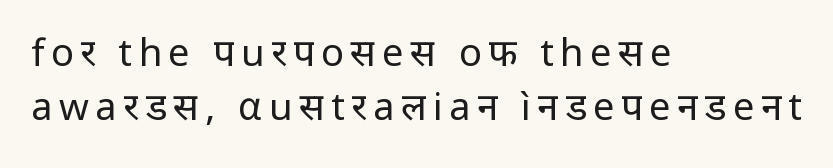
Q: Is the text bold? A: No.
Q: Is the text italic (slanted)? A: No, it is upright.
Q: Is the typeface a serif or a sans-serif typeface? A: Sans-serif.
Q: Is the text underlined? A: No.
Q: How is the paragraph aligned? A: Left-aligned.
Q: Is the spacing between lines tight, normal or loose? A: Normal.
Q: Width (condensed, normal, or wide)? A: Normal.
Q: Stroke contrast? A: Low.
Q: x-height? A: Medium.
Q: Monospaced? A: No.
